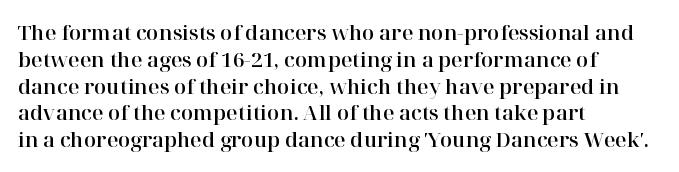
Q: Is the text italic (slanted)? A: No, it is upright.
Q: Is the text underlined? A: No.
Q: How is the paragraph aligned? A: Left-aligned.
Q: Is the spacing between letters normal or unusually wide? A: Normal.
Q: Is the spacing between lines tight, normal or loose? A: Normal.
